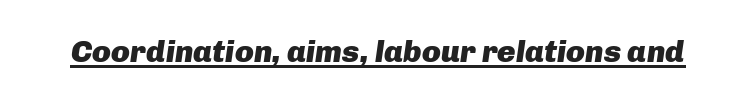
Q: Is the text bold? A: Yes.
Q: Is the text italic (slanted)? A: Yes, it leans right by about 8 degrees.
Q: Is the text underlined? A: Yes.
Q: Is the spacing between letters normal or unusually wide? A: Normal.
Q: Width (condensed, normal, or wide)? A: Normal.
Q: Stroke contrast? A: Low.
Q: x-height? A: Medium.
Q: Monospaced? A: No.
